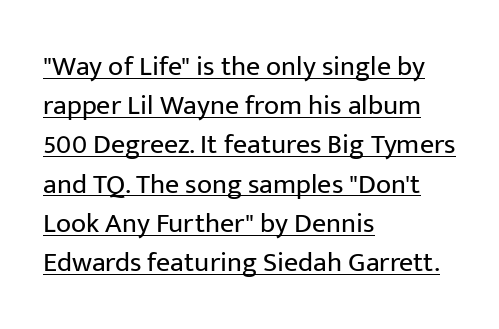
Do the letters lean? They stand straight. Weight: not bold — regular or lighter. Type style note: lacks serifs. The words here are underlined. This sample has the flowing, uneven cadence of proportional lettering.
